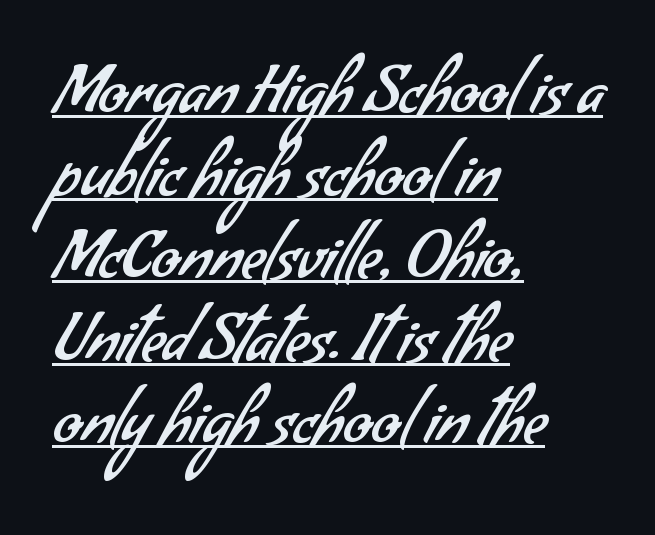
Looks like regular typesetting: each glyph gets only the width it needs. The line-height multiplier appears to be the usual default. Compared with undecorated copy, this sample adds a rule below the words. Unlike a traditional serif, this face leaves its strokes unadorned. The font sits on the lighter half of the weight spectrum, regular included.
